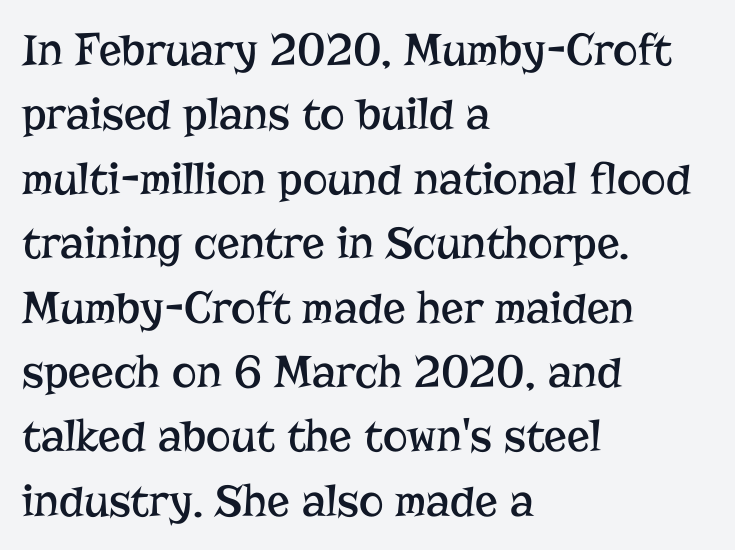
The image shows 47 px regular-weight serif type, upright; set left-aligned, normal line spacing (1.37x), normal letter spacing, not underlined; low stroke contrast and a medium x-height.
